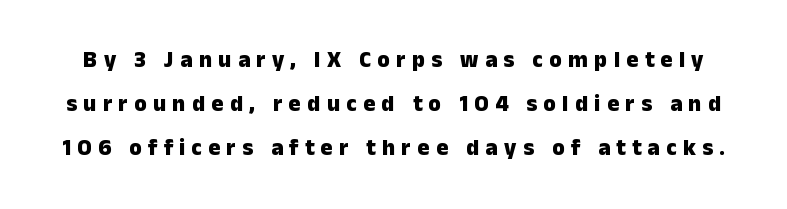
Q: Is the text bold? A: Yes.
Q: Is the text italic (slanted)? A: No, it is upright.
Q: Is the text underlined? A: No.
Q: Is the spacing between letters normal or unusually wide? A: Unusually wide.
Q: Is the spacing between lines tight, normal or loose? A: Loose.
